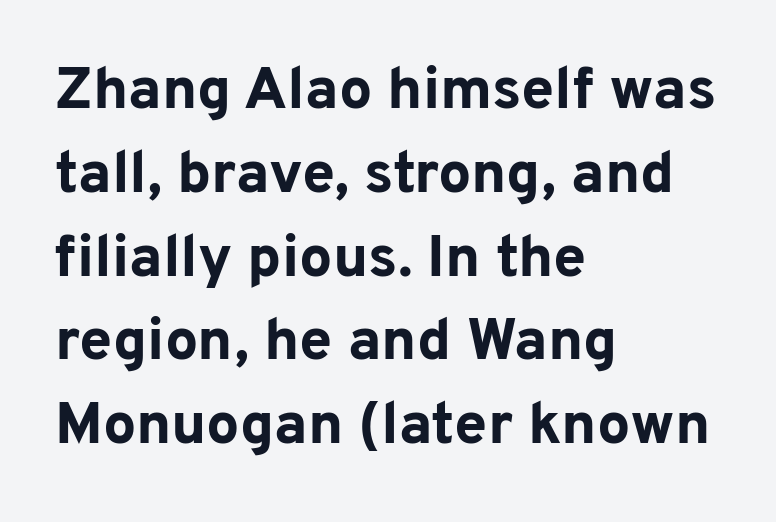
Q: Is the text bold? A: Yes.
Q: Is the text italic (slanted)? A: No, it is upright.
Q: Is the typeface a serif or a sans-serif typeface? A: Sans-serif.
Q: Is the text underlined? A: No.
Q: How is the paragraph aligned? A: Left-aligned.
Q: Is the spacing between letters normal or unusually wide? A: Normal.
Q: Is the spacing between lines tight, normal or loose? A: Normal.
Q: Width (condensed, normal, or wide)? A: Normal.
Q: Stroke contrast? A: Low.
Q: x-height? A: Medium.
Q: Monospaced? A: No.
